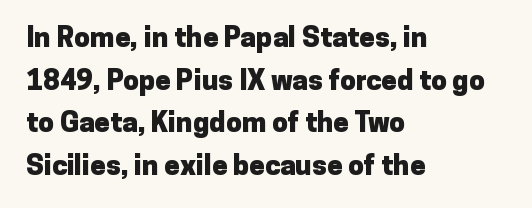
This sample uses an upright cut, with every glyph sitting square on the baseline. Typesetter's note: full bold, strokes at maximum text heaviness. The face used here is a sans, in the tradition of grotesques and geometrics. The foot of each line stays bare and open.
